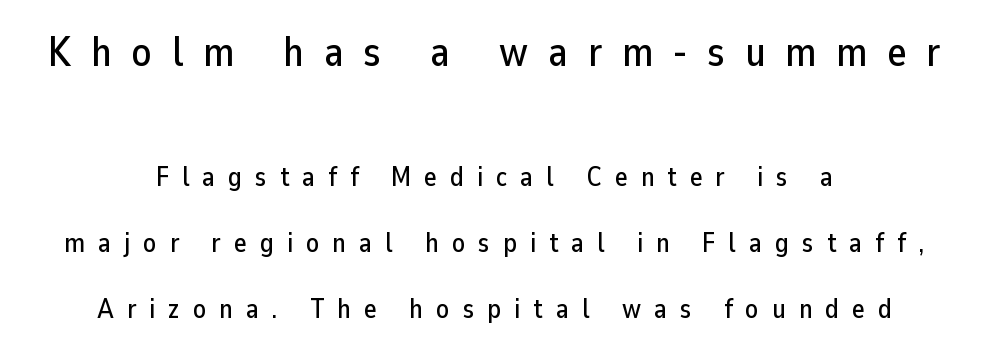
The image shows 41 px sans-serif type, upright; set centered, loose line spacing (2.46x), unusually wide letter spacing (+0.48 em), not underlined; the first (top) block is 1.52x larger; low stroke contrast and a medium x-height.
